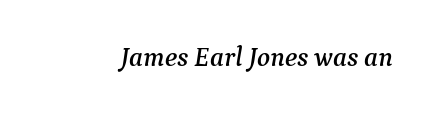
Q: Is the text italic (slanted)? A: Yes, it leans right by about 9 degrees.
Q: Is the text underlined? A: No.
Q: Is the spacing between letters normal or unusually wide? A: Normal.
